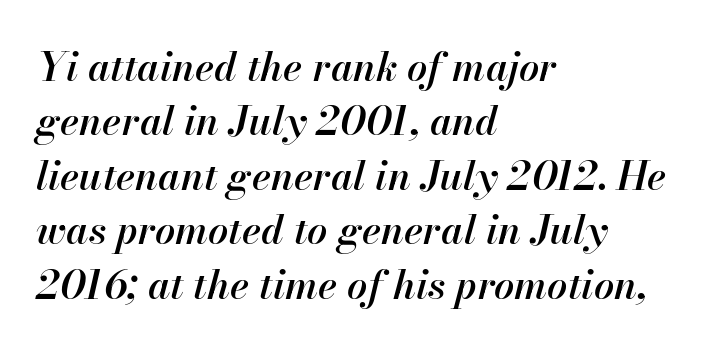
{"italic": "yes", "lean": "right", "slant_degrees": 13, "bold": "semi", "weight": "semibold", "width": "normal", "stroke_contrast": "high", "x_height": "small", "monospaced": "no", "underline": "no", "align": "left", "line_spacing": "normal", "line_spacing_ratio": 1.36, "letter_spacing": "normal", "letter_spacing_em": 0.0, "glyph_px": 40}
